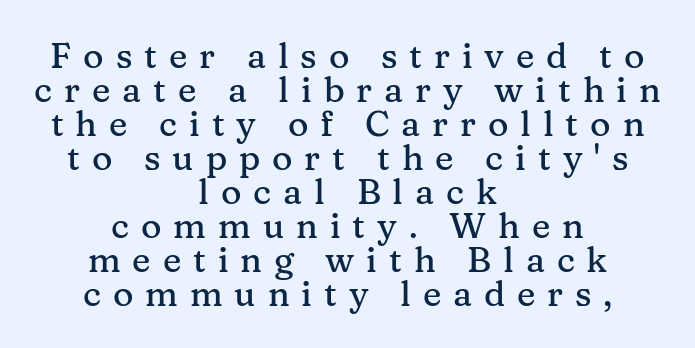
The image shows 35 px serif type, upright; set centered, tight line spacing (0.97x), unusually wide letter spacing (+0.34 em), not underlined; medium stroke contrast and a medium x-height.
